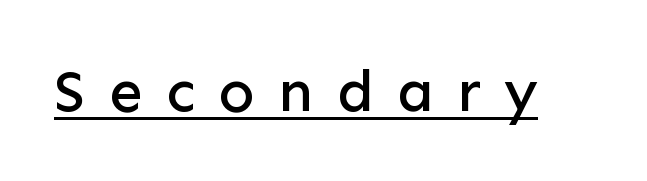
The image shows 60 px sans-serif type, upright; set unusually wide letter spacing (+0.39 em), underlined; low stroke contrast and a medium x-height.
